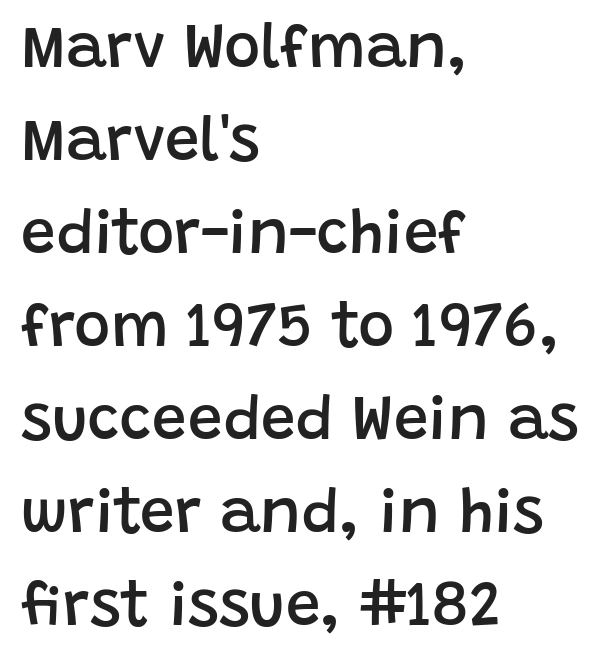
Q: Is the text bold? A: Semi-bold.
Q: Is the text italic (slanted)? A: No, it is upright.
Q: Is the typeface a serif or a sans-serif typeface? A: Sans-serif.
Q: Is the text underlined? A: No.
Q: How is the paragraph aligned? A: Left-aligned.
Q: Is the spacing between letters normal or unusually wide? A: Normal.
Q: Is the spacing between lines tight, normal or loose? A: Normal.
Q: Width (condensed, normal, or wide)? A: Normal.
Q: Stroke contrast? A: Low.
Q: x-height? A: Large.
Q: Monospaced? A: No.
